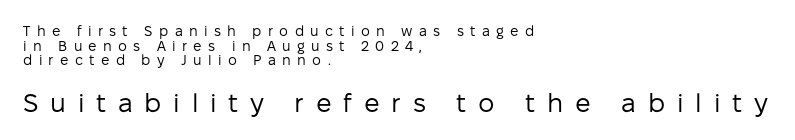
Q: Is the text bold? A: No.
Q: Is the text italic (slanted)? A: No, it is upright.
Q: Is the text underlined? A: No.
Q: How is the paragraph aligned? A: Left-aligned.
Q: Is the spacing between letters normal or unusually wide? A: Unusually wide.
Q: Is the spacing between lines tight, normal or loose? A: Tight.
Q: Which block of text is set in a larger size, the first (top) or the second (bottom)? A: The second (bottom) one.
